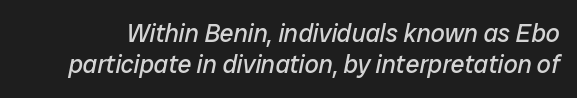
The image shows 25 px text type, italic (leaning right); set line spacing 1.23x, normal letter spacing, not underlined.
